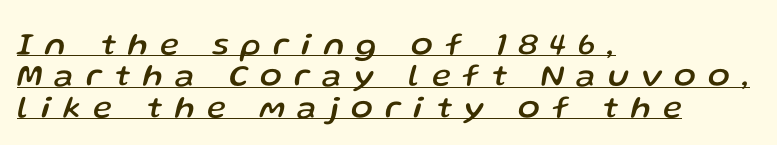
Proportional: the letters do not fall into vertical columns. Summary of vertical rhythm: compact, with narrow interline spacing. These lines have a slow, spaced-out rhythm from letter to letter. Style check: oblique. You can see a thin bar hugging the bottom of the glyphs. The typesetter chose a ragged-right arrangement here.
